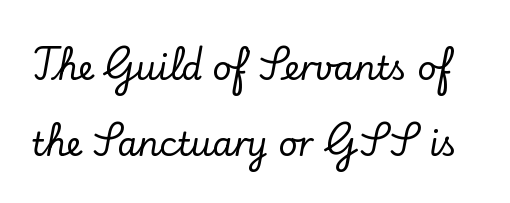
Q: Is the text italic (slanted)? A: Yes.
Q: Is the typeface a serif or a sans-serif typeface? A: Serif.
Q: Is the text underlined? A: No.
Q: Is the spacing between letters normal or unusually wide? A: Normal.
Q: Is the spacing between lines tight, normal or loose? A: Loose.
Q: Width (condensed, normal, or wide)? A: Normal.
Q: Stroke contrast? A: Low.
Q: x-height? A: Small.
Q: Monospaced? A: No.
